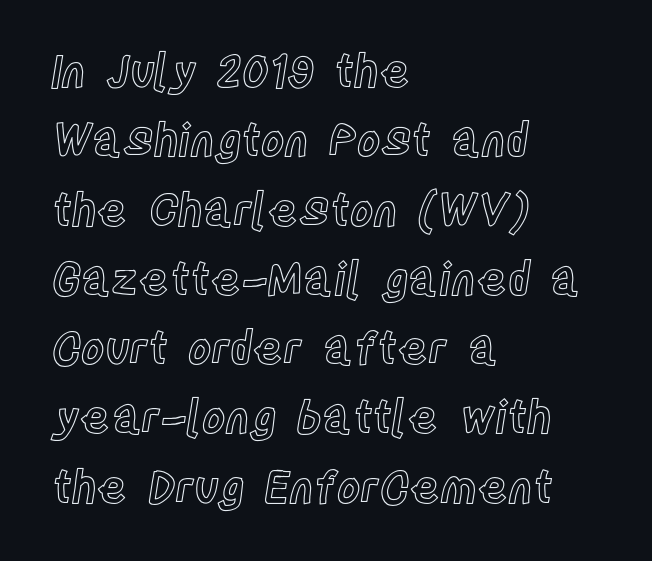
{"width": "condensed", "x_height": "large", "monospaced": "no", "underline": "no", "align": "left", "line_spacing": "normal", "line_spacing_ratio": 1.54, "letter_spacing": "normal", "letter_spacing_em": 0.0, "glyph_px": 45}
